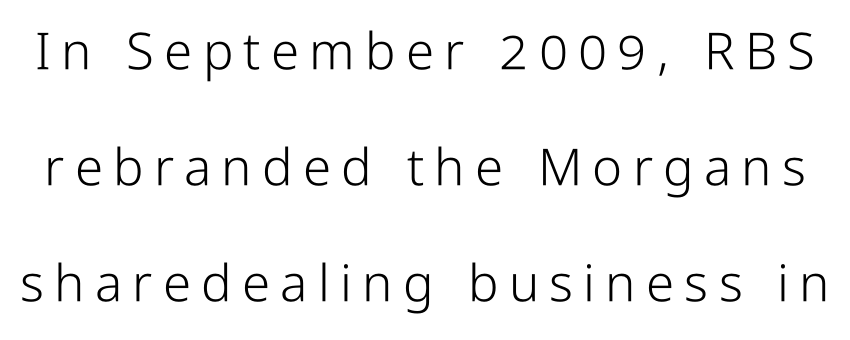
Q: Is the text bold? A: No.
Q: Is the text italic (slanted)? A: No, it is upright.
Q: Is the typeface a serif or a sans-serif typeface? A: Sans-serif.
Q: Is the text underlined? A: No.
Q: Is the spacing between letters normal or unusually wide? A: Unusually wide.
Q: Is the spacing between lines tight, normal or loose? A: Loose.
Q: Width (condensed, normal, or wide)? A: Condensed.
Q: Stroke contrast? A: Low.
Q: x-height? A: Medium.
Q: Monospaced? A: No.
